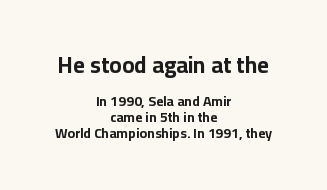
The image shows 23 px bold type, upright; set centered, tight line spacing (1.13x), normal letter spacing, not underlined; the first (top) block is 1.64x larger.
